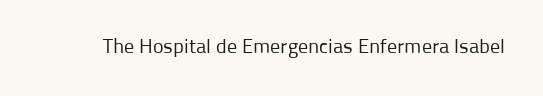
{"italic": "no", "bold": "no", "underline": "no", "letter_spacing": "normal", "letter_spacing_em": 0.0, "glyph_px": 20}
